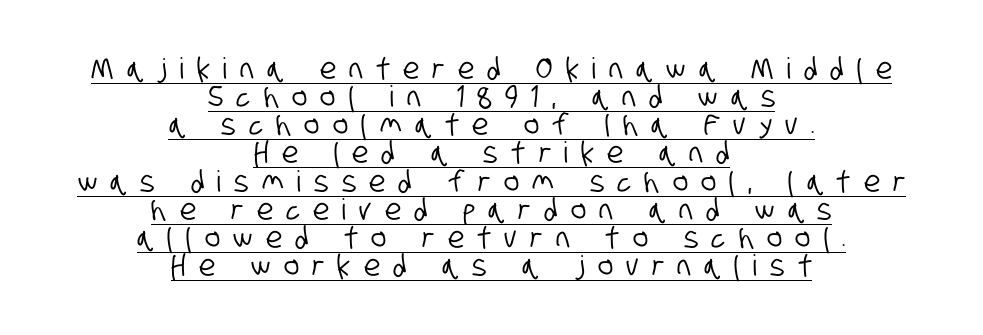
Character widths vary here, with narrow letters taking less room than wide ones. These lines have a slow, spaced-out rhythm from letter to letter. The lines are quadded center. This sample carries an underscore along the baseline area. A sans-serif font was chosen for this passage. Line spacing here is tight.
